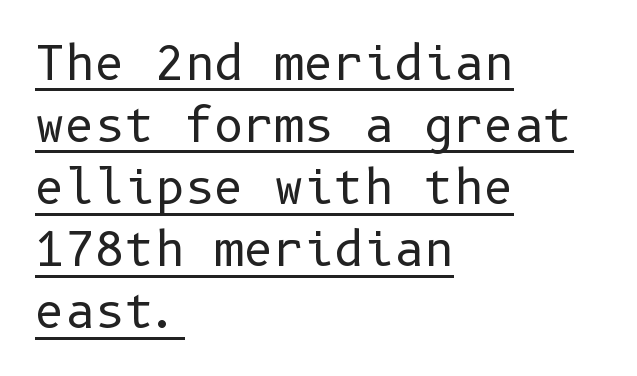
Q: Is the text bold? A: No.
Q: Is the text italic (slanted)? A: No, it is upright.
Q: Is the typeface a serif or a sans-serif typeface? A: Sans-serif.
Q: Is the text underlined? A: Yes.
Q: How is the paragraph aligned? A: Left-aligned.
Q: Is the spacing between letters normal or unusually wide? A: Normal.
Q: Is the spacing between lines tight, normal or loose? A: Normal.
Q: Width (condensed, normal, or wide)? A: Normal.
Q: Stroke contrast? A: Low.
Q: x-height? A: Medium.
